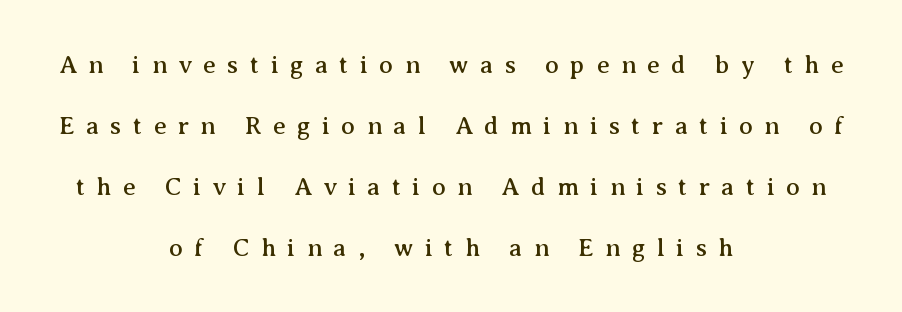
Q: Is the text italic (slanted)? A: No, it is upright.
Q: Is the text underlined? A: No.
Q: How is the paragraph aligned? A: Centered.
Q: Is the spacing between letters normal or unusually wide? A: Unusually wide.
Q: Is the spacing between lines tight, normal or loose? A: Loose.
